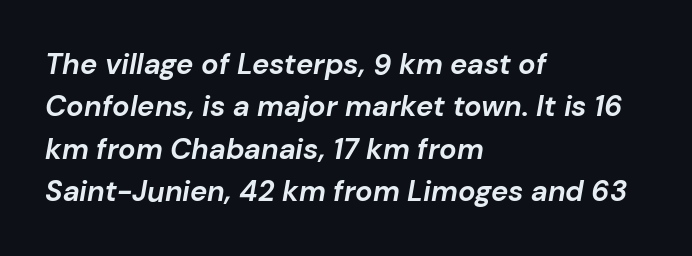
The image shows 29 px bold type, italic (leaning right); set left-aligned, normal line spacing (1.46x), normal letter spacing, not underlined; low stroke contrast and a medium x-height.
